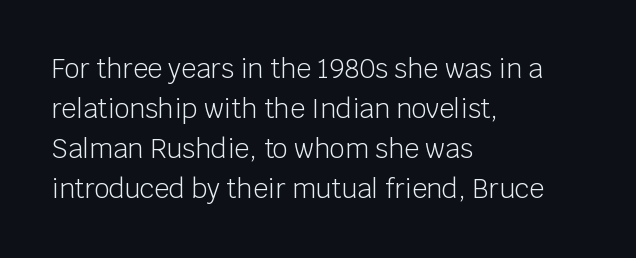
{"italic": "no", "bold": "no", "underline": "no", "align": "left", "line_spacing": "normal", "line_spacing_ratio": 1.54, "letter_spacing": "normal", "letter_spacing_em": 0.0, "glyph_px": 26}
